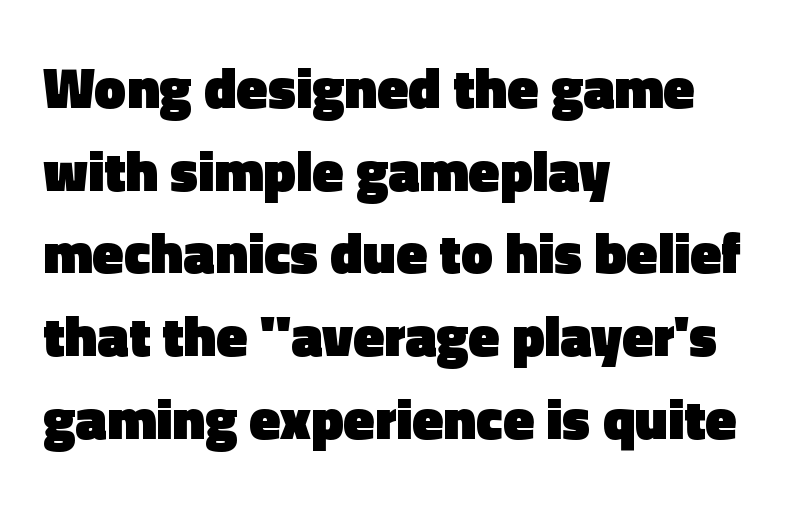
{"serif": "no", "italic": "no", "bold": "yes", "weight": "heavy", "width": "normal", "x_height": "medium", "monospaced": "no", "underline": "no", "align": "left", "line_spacing": "normal", "line_spacing_ratio": 1.45, "letter_spacing": "normal", "letter_spacing_em": 0.0, "glyph_px": 57}
